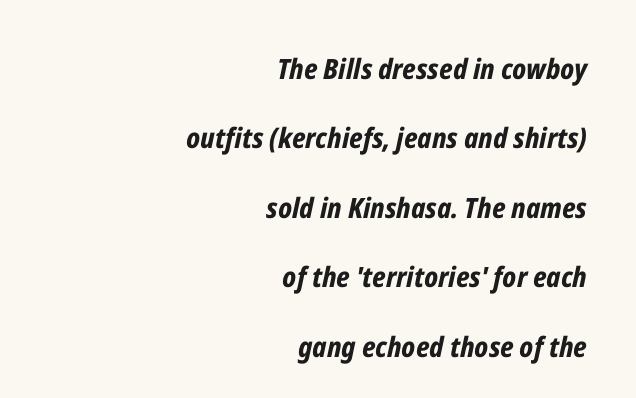
The image shows 28 px bold, condensed type, italic (leaning right); set right-aligned, loose line spacing (2.48x), normal letter spacing, not underlined; low stroke contrast and a medium x-height.
